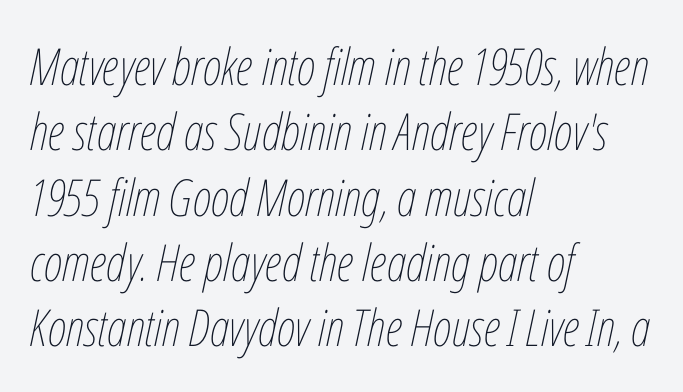
The designer left line spacing at the default. Teacher's note: observe the even left margin — that is flush-left alignment. Each letter keeps its own natural width here, so spacing adapts to shape. Think standard paragraph weight, or any step lighter than that. The rendering keeps characters at their native spacing.
